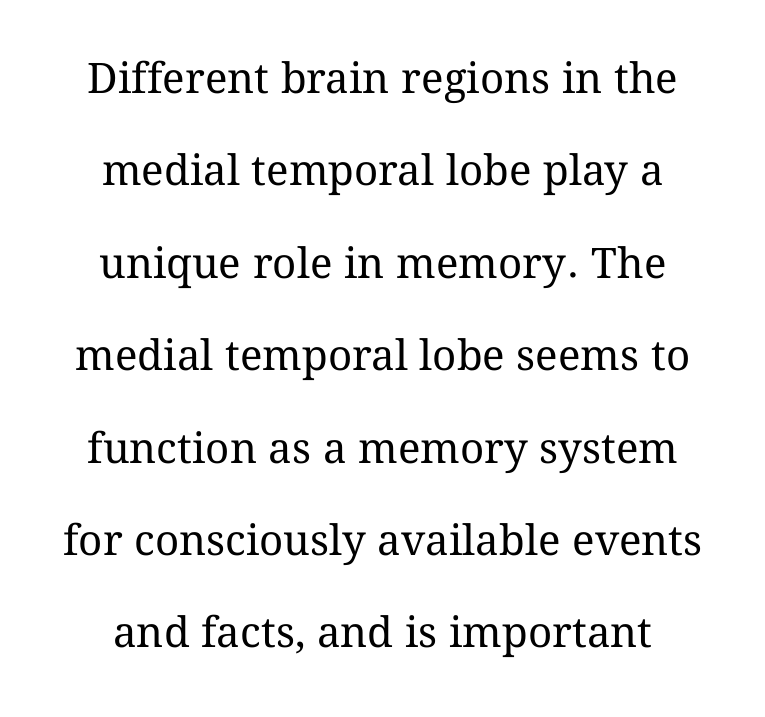
Q: Is the text bold? A: No.
Q: Is the text italic (slanted)? A: No, it is upright.
Q: Is the text underlined? A: No.
Q: How is the paragraph aligned? A: Centered.
Q: Is the spacing between letters normal or unusually wide? A: Normal.
Q: Is the spacing between lines tight, normal or loose? A: Loose.
Q: Width (condensed, normal, or wide)? A: Normal.
Q: Stroke contrast? A: Medium.
Q: x-height? A: Medium.
Q: Monospaced? A: No.
